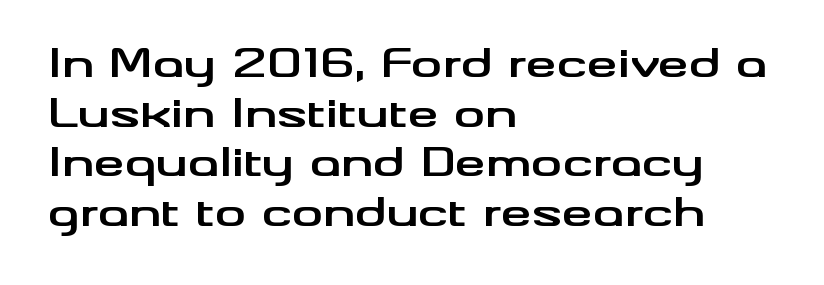
Upright lettering throughout. No word sits above an underline. Heavy, bold letterforms. This sample is left-justified, so line endings fall wherever the words run out.
